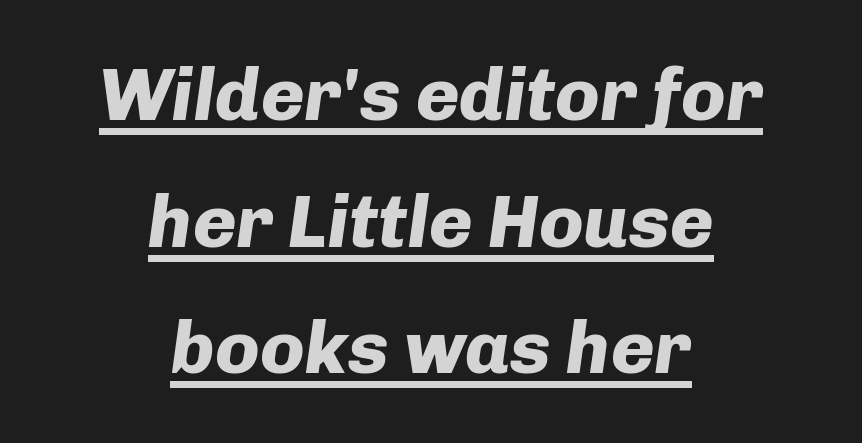
Q: Is the text bold? A: Yes.
Q: Is the text italic (slanted)? A: Yes, it leans right by about 8 degrees.
Q: Is the text underlined? A: Yes.
Q: How is the paragraph aligned? A: Centered.
Q: Is the spacing between letters normal or unusually wide? A: Normal.
Q: Width (condensed, normal, or wide)? A: Normal.
Q: Stroke contrast? A: Low.
Q: x-height? A: Medium.
Q: Monospaced? A: No.
